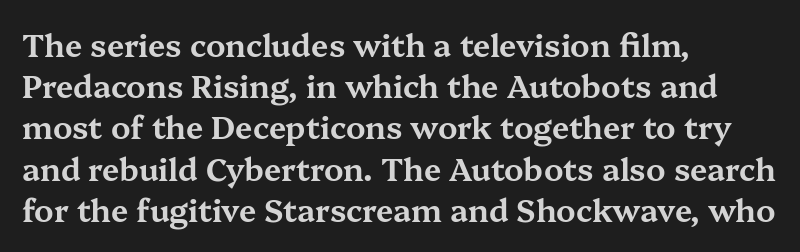
{"serif": "yes", "italic": "no", "width": "wide", "stroke_contrast": "medium", "x_height": "medium", "monospaced": "no", "underline": "no", "align": "left", "line_spacing": "normal", "line_spacing_ratio": 1.33, "letter_spacing": "normal", "letter_spacing_em": 0.0, "glyph_px": 31}
